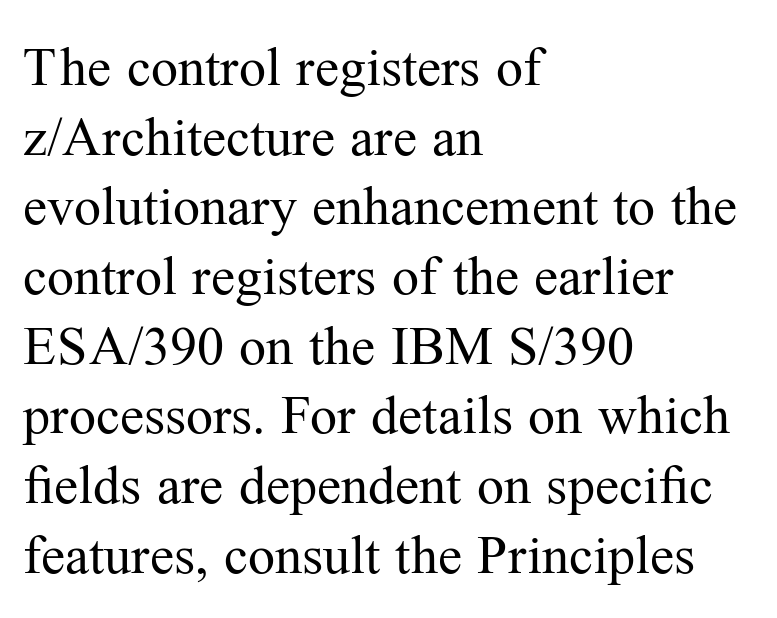
The rendering anchors every line to the left-hand side. This sample uses an upright cut, with every glyph sitting square on the baseline. The gaps between neighbouring characters are ordinary and unremarkable. The letters advance in unequal steps, a hallmark of proportional type. Interline gaps are of average width in this sample. The font family rendered here belongs to the serif group.
